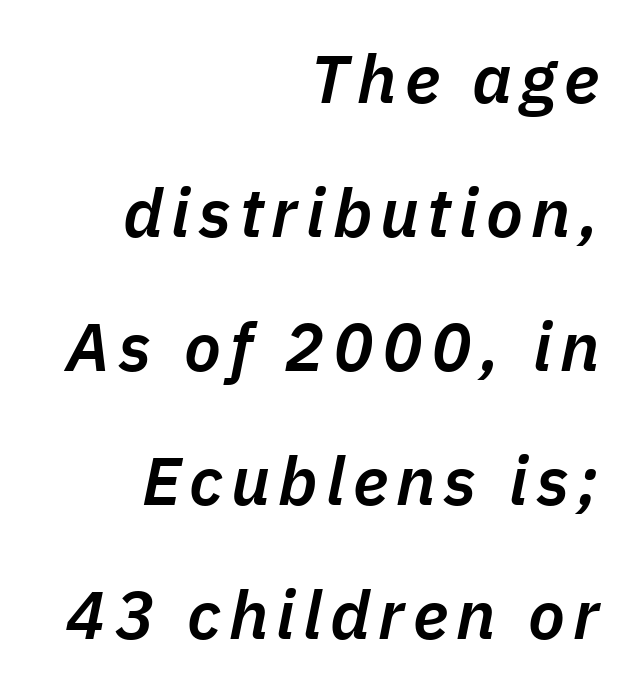
Q: Is the text bold? A: Semi-bold.
Q: Is the text italic (slanted)? A: Yes, it leans right by about 11 degrees.
Q: Is the text underlined? A: No.
Q: How is the paragraph aligned? A: Right-aligned.
Q: Is the spacing between lines tight, normal or loose? A: Loose.
Q: Width (condensed, normal, or wide)? A: Normal.
Q: Stroke contrast? A: Low.
Q: x-height? A: Medium.
Q: Monospaced? A: No.
